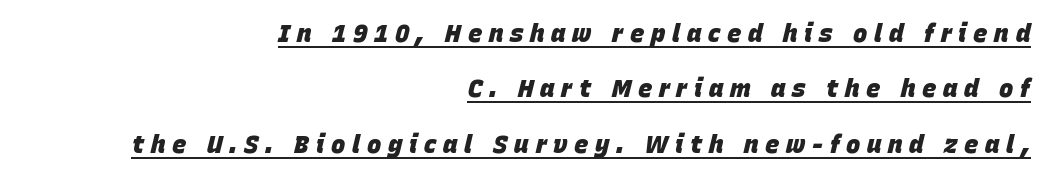
{"italic": "yes", "lean": "right", "slant_degrees": 15, "bold": "yes", "underline": "yes", "align": "right", "line_spacing": "loose", "line_spacing_ratio": 2.31, "letter_spacing": "wide", "letter_spacing_em": 0.28, "glyph_px": 24}
